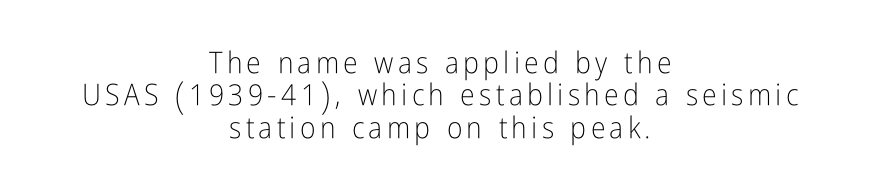
{"serif": "no", "italic": "no", "bold": "no", "weight": "light", "width": "condensed", "stroke_contrast": "low", "x_height": "medium", "monospaced": "no", "underline": "no", "align": "center", "line_spacing": "tight", "line_spacing_ratio": 1.08, "glyph_px": 30}
